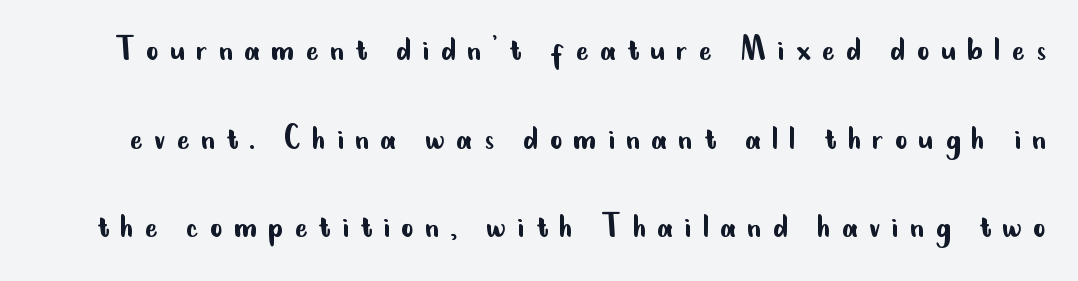
Q: Is the text bold? A: No.
Q: Is the text italic (slanted)? A: No, it is upright.
Q: Is the typeface a serif or a sans-serif typeface? A: Sans-serif.
Q: Is the text underlined? A: No.
Q: Is the spacing between letters normal or unusually wide? A: Unusually wide.
Q: Is the spacing between lines tight, normal or loose? A: Loose.
Q: Width (condensed, normal, or wide)? A: Condensed.
Q: Stroke contrast? A: Low.
Q: x-height? A: Small.
Q: Monospaced? A: No.
